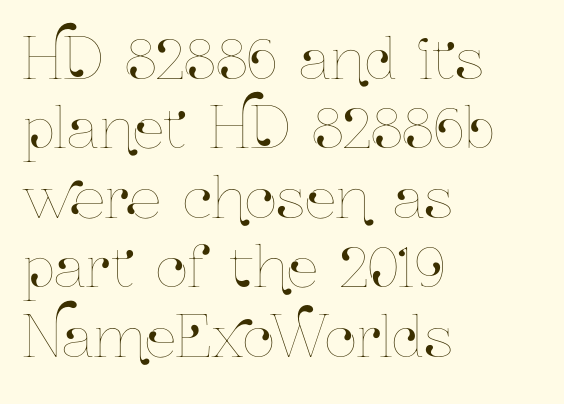
The image shows 56 px condensed type, upright; set left-aligned, line spacing 1.24x, normal letter spacing, not underlined; low stroke contrast and a medium x-height.
